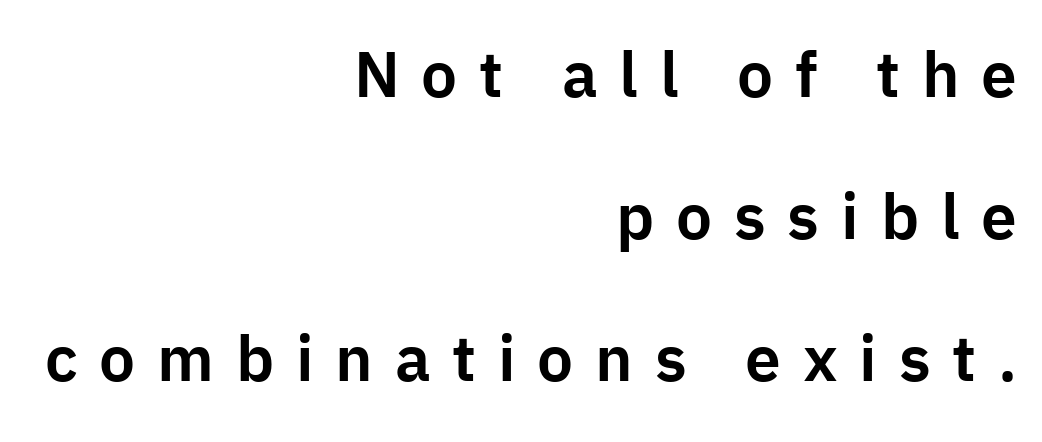
{"serif": "no", "italic": "no", "width": "normal", "stroke_contrast": "low", "x_height": "medium", "monospaced": "no", "underline": "no", "align": "right", "line_spacing": "loose", "line_spacing_ratio": 2.22, "letter_spacing": "wide", "letter_spacing_em": 0.34, "glyph_px": 64}
